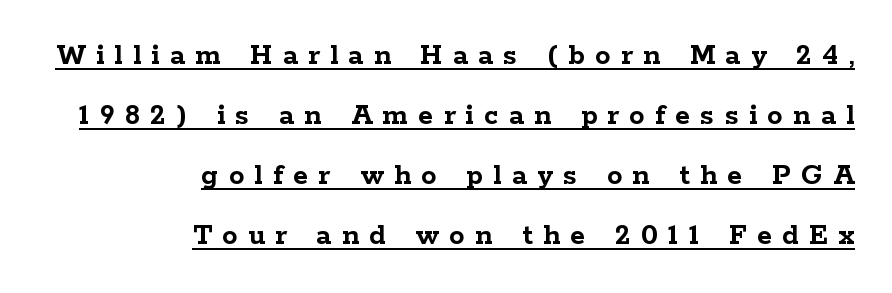
{"serif": "yes", "italic": "no", "bold": "yes", "weight": "semibold", "width": "wide", "stroke_contrast": "low", "x_height": "medium", "monospaced": "no", "underline": "yes", "align": "right", "line_spacing": "loose", "line_spacing_ratio": 1.94, "letter_spacing": "wide", "letter_spacing_em": 0.33, "glyph_px": 31}
